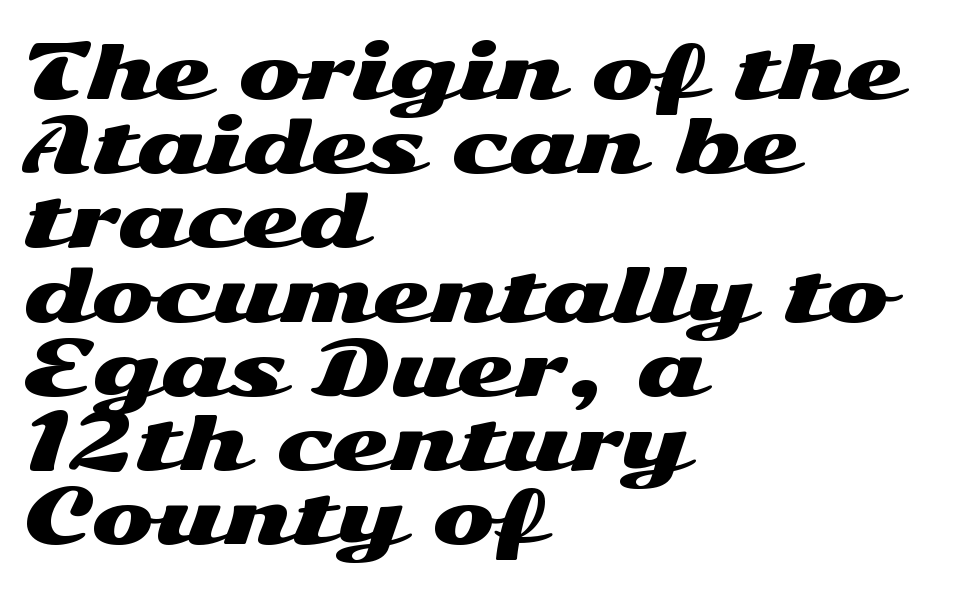
Horizontally, the lines are justified to the leading edge only. Students, observe: this is what under-led, compact text looks like. Words float on clear page, feet unadorned. The gaps between neighbouring characters are ordinary and unremarkable.
